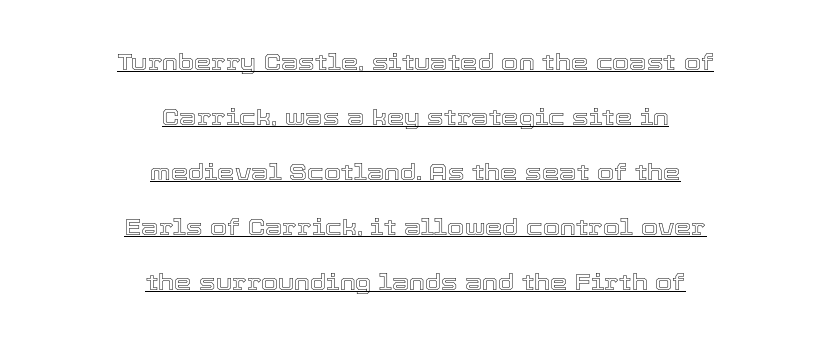
The image shows 22 px text type, upright; set centered, loose line spacing (2.5x), normal letter spacing, underlined.
